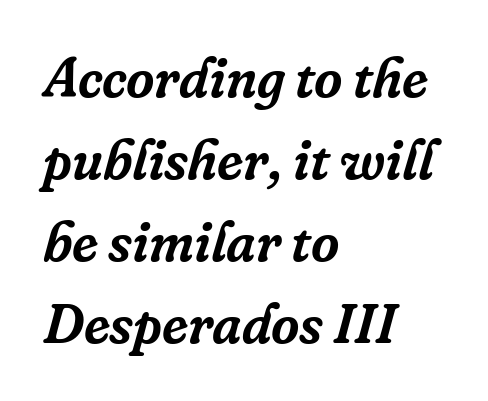
{"serif": "yes", "italic": "yes", "lean": "right", "slant_degrees": 16, "width": "normal", "stroke_contrast": "low", "x_height": "medium", "monospaced": "no", "underline": "no", "align": "left", "line_spacing": "normal", "line_spacing_ratio": 1.49, "letter_spacing": "normal", "letter_spacing_em": 0.0, "glyph_px": 55}
